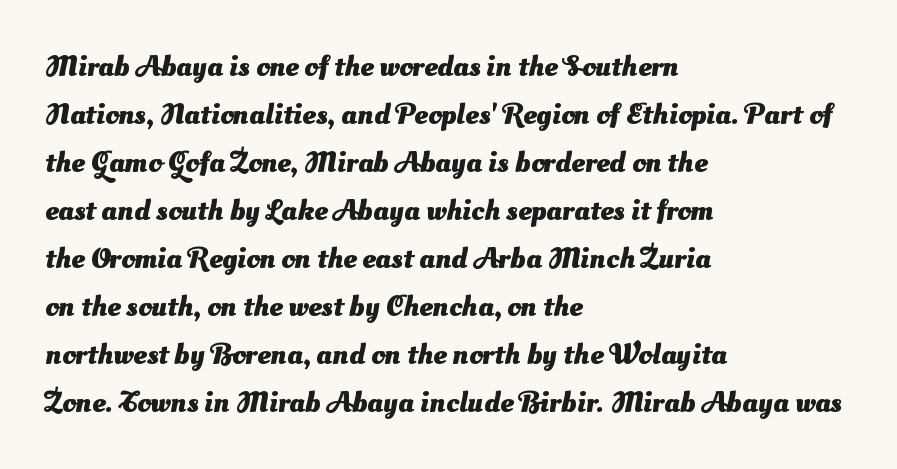
{"serif": "no", "bold": "yes", "weight": "heavy", "width": "normal", "stroke_contrast": "medium", "x_height": "small", "monospaced": "no", "underline": "no", "align": "left", "line_spacing": "normal", "line_spacing_ratio": 1.6, "letter_spacing": "normal", "letter_spacing_em": 0.0, "glyph_px": 30}
